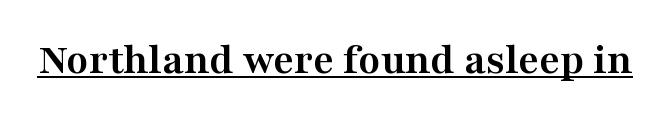
{"serif": "yes", "italic": "no", "bold": "yes", "weight": "semibold", "width": "wide", "stroke_contrast": "medium", "x_height": "medium", "monospaced": "no", "underline": "yes", "letter_spacing": "normal", "letter_spacing_em": 0.0, "glyph_px": 45}
